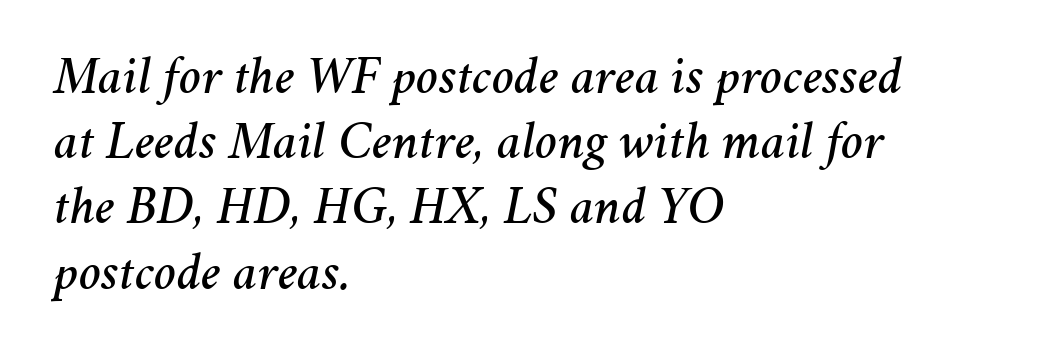
Rule under the text: the space is simply empty. Is the letter spacing exaggerated? No — it looks like the ordinary default. Tall strokes in this sample are angled rather than plumb. Caption: multi-line text, flush left, ragged right. Proportional: the letters do not fall into vertical columns.
